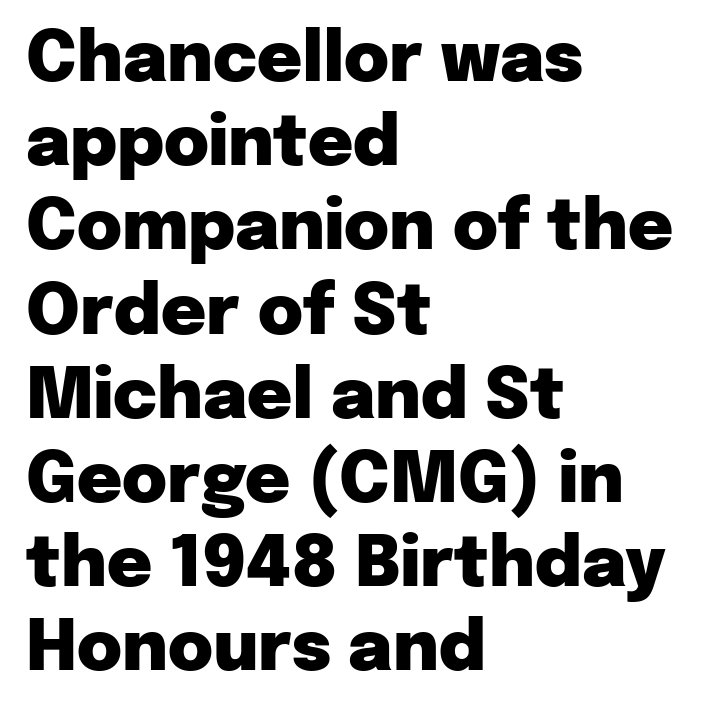
The image shows 69 px heavy sans-serif type, upright; set left-aligned, line spacing 1.22x, normal letter spacing, not underlined; low stroke contrast and a medium x-height.
